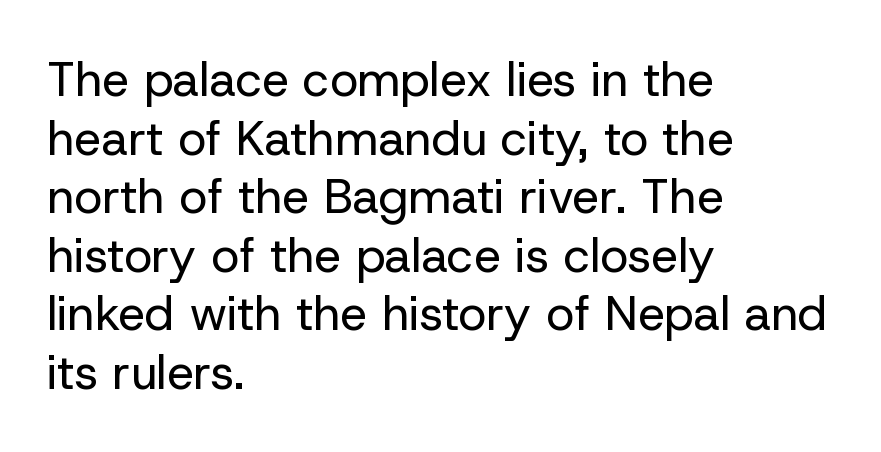
Q: Is the text bold? A: No.
Q: Is the text italic (slanted)? A: No, it is upright.
Q: Is the typeface a serif or a sans-serif typeface? A: Sans-serif.
Q: Is the text underlined? A: No.
Q: How is the paragraph aligned? A: Left-aligned.
Q: Is the spacing between letters normal or unusually wide? A: Normal.
Q: Width (condensed, normal, or wide)? A: Normal.
Q: Stroke contrast? A: Low.
Q: x-height? A: Medium.
Q: Monospaced? A: No.
